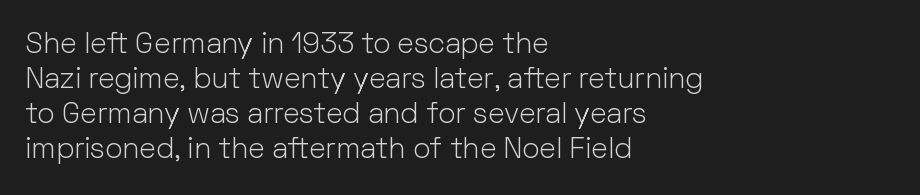
{"serif": "no", "italic": "no", "bold": "no", "weight": "light", "width": "normal", "stroke_contrast": "low", "x_height": "medium", "monospaced": "no", "underline": "no", "align": "left", "line_spacing_ratio": 1.21, "letter_spacing": "normal", "letter_spacing_em": 0.0, "glyph_px": 29}
